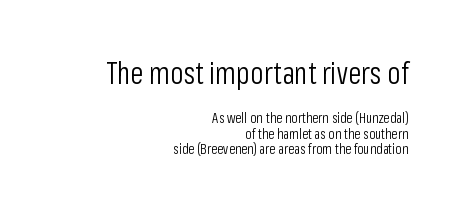
The cut favours lightness, reaching ordinary text weight at its darkest. Reading down the block, your eye finds every line finishing at a fixed right position. Style check: upright. Looks like regular typesetting: each glyph gets only the width it needs.
